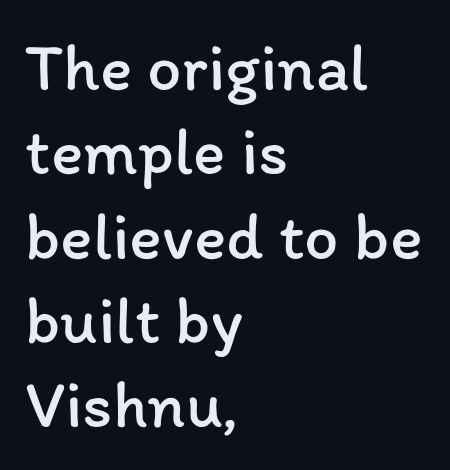
{"italic": "no", "bold": "no", "weight": "regular", "width": "normal", "stroke_contrast": "low", "x_height": "medium", "monospaced": "no", "underline": "no", "align": "left", "line_spacing_ratio": 1.24, "letter_spacing": "normal", "letter_spacing_em": 0.0, "glyph_px": 68}
